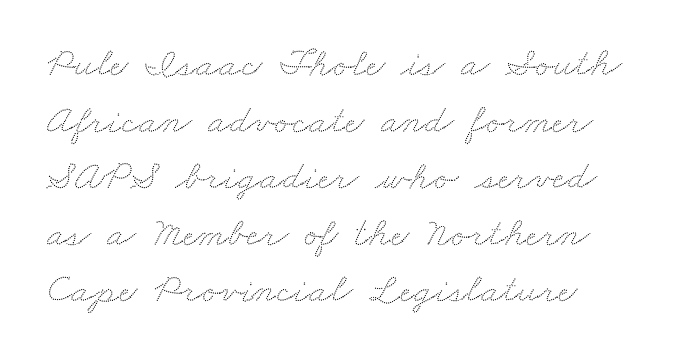
{"width": "wide", "stroke_contrast": "low", "x_height": "small", "monospaced": "no", "underline": "no", "align": "left", "line_spacing": "normal", "line_spacing_ratio": 1.38, "letter_spacing": "normal", "letter_spacing_em": 0.0, "glyph_px": 41}
